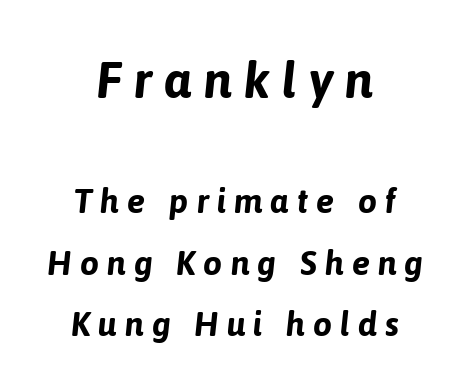
The image shows 51 px bold type, italic (leaning right); set centered, line spacing 1.81x, unusually wide letter spacing (+0.23 em), not underlined; the first (top) block is 1.5x larger; low stroke contrast and a medium x-height.
